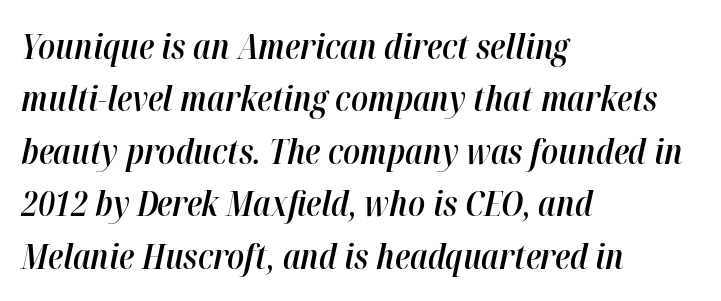
{"italic": "yes", "lean": "right", "slant_degrees": 12, "bold": "semi", "weight": "semibold", "width": "condensed", "stroke_contrast": "high", "x_height": "medium", "monospaced": "no", "underline": "no", "align": "left", "line_spacing": "normal", "line_spacing_ratio": 1.5, "letter_spacing": "normal", "letter_spacing_em": 0.0, "glyph_px": 35}
